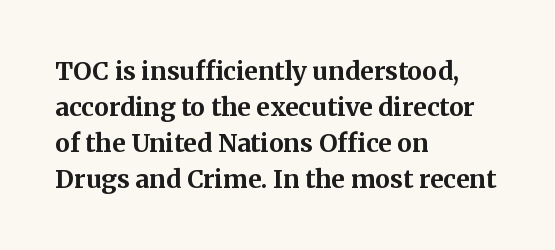
{"italic": "no", "bold": "yes", "underline": "no", "align": "left", "line_spacing": "normal", "line_spacing_ratio": 1.44, "letter_spacing": "normal", "letter_spacing_em": 0.0, "glyph_px": 25}
